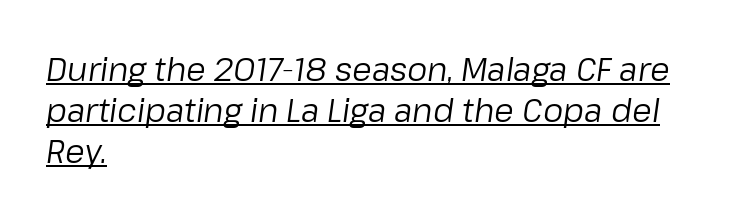
{"italic": "yes", "lean": "right", "slant_degrees": 8, "bold": "no", "weight": "regular", "width": "normal", "stroke_contrast": "low", "x_height": "medium", "monospaced": "no", "underline": "yes", "align": "left", "line_spacing": "normal", "line_spacing_ratio": 1.28, "letter_spacing": "normal", "letter_spacing_em": 0.0, "glyph_px": 32}
